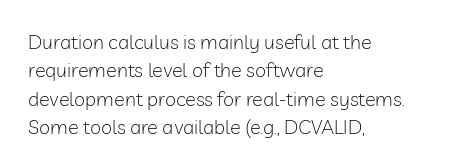
Q: Is the text bold? A: No.
Q: Is the text italic (slanted)? A: No, it is upright.
Q: Is the text underlined? A: No.
Q: How is the paragraph aligned? A: Left-aligned.
Q: Is the spacing between letters normal or unusually wide? A: Normal.
Q: Is the spacing between lines tight, normal or loose? A: Normal.
